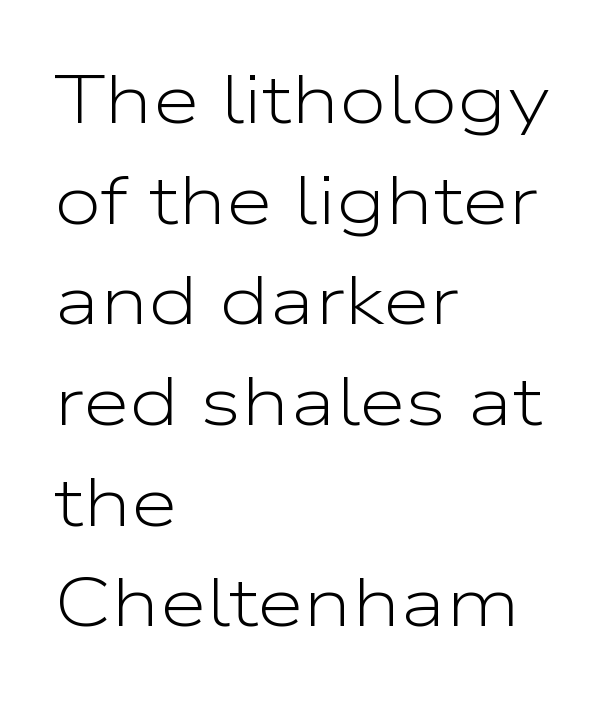
{"serif": "no", "italic": "no", "bold": "no", "weight": "light", "width": "wide", "stroke_contrast": "low", "x_height": "medium", "monospaced": "no", "underline": "no", "align": "left", "line_spacing": "normal", "line_spacing_ratio": 1.48, "letter_spacing": "normal", "letter_spacing_em": 0.0, "glyph_px": 68}
